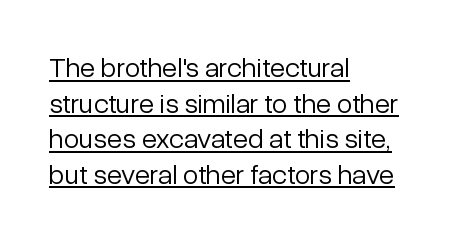
{"serif": "no", "italic": "no", "bold": "no", "weight": "light", "width": "normal", "stroke_contrast": "low", "x_height": "medium", "monospaced": "no", "underline": "yes", "align": "left", "line_spacing": "normal", "line_spacing_ratio": 1.27, "letter_spacing": "normal", "letter_spacing_em": 0.0, "glyph_px": 28}
